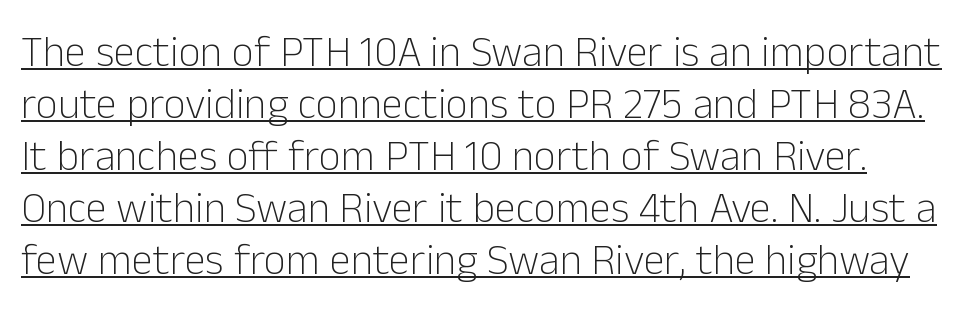
Varying glyph widths throughout — classic text-font behaviour. The type sits square on the baseline with zero lean. What kind of face is this? One without serifs — a sans. The passage shown has conventional tracking throughout. Counters stay open thanks to moderate or lighter strokes.
